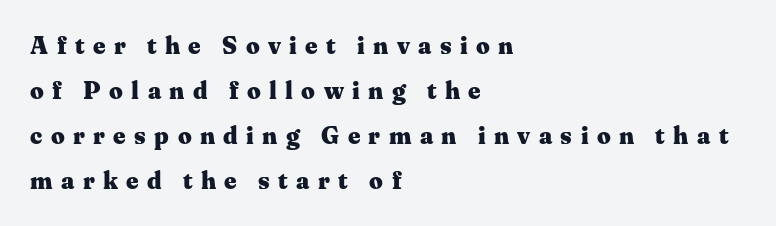
{"italic": "no", "bold": "yes", "underline": "no", "align": "left", "line_spacing_ratio": 1.87, "letter_spacing": "wide", "letter_spacing_em": 0.35, "glyph_px": 24}
